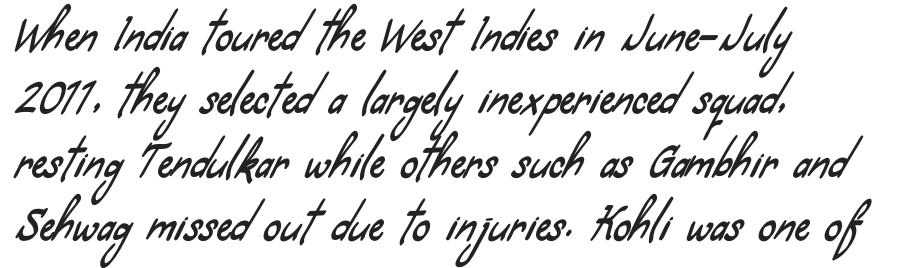
The image shows 42 px condensed sans-serif type; set left-aligned, normal line spacing (1.51x), normal letter spacing, not underlined; low stroke contrast and a small x-height.
